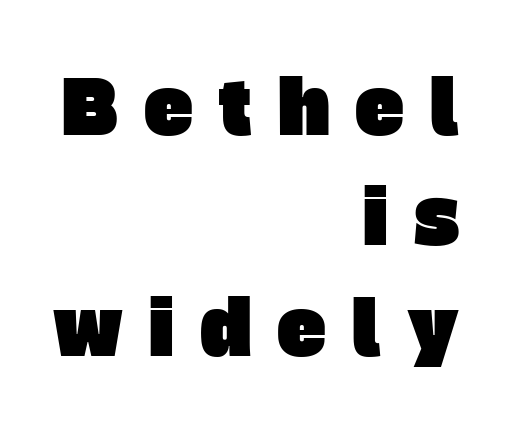
Q: Is the typeface a serif or a sans-serif typeface? A: Sans-serif.
Q: Is the text underlined? A: No.
Q: How is the paragraph aligned? A: Right-aligned.
Q: Is the spacing between letters normal or unusually wide? A: Unusually wide.
Q: Is the spacing between lines tight, normal or loose? A: Normal.
Q: Width (condensed, normal, or wide)? A: Normal.
Q: Stroke contrast? A: Low.
Q: x-height? A: Large.
Q: Monospaced? A: No.
